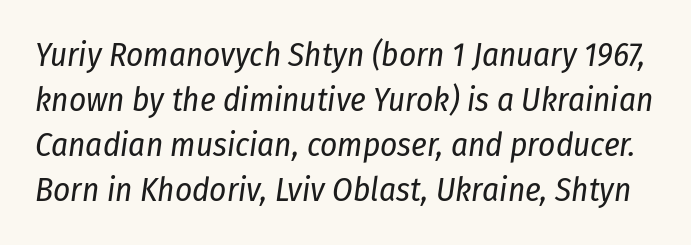
The image shows 33 px regular-weight, condensed type, italic (leaning right); set normal line spacing (1.36x), normal letter spacing, not underlined; low stroke contrast and a medium x-height.
